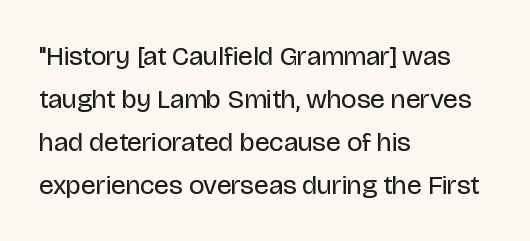
The image shows 27 px text type, upright; set left-aligned, normal line spacing (1.59x), normal letter spacing, not underlined.
